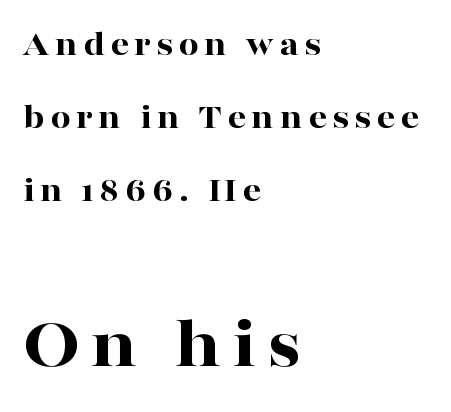
The image shows 73 px bold, wide serif type, upright; set left-aligned, loose line spacing (2.03x), not underlined; the second (bottom) block is 2.03x larger; high stroke contrast and a medium x-height.
